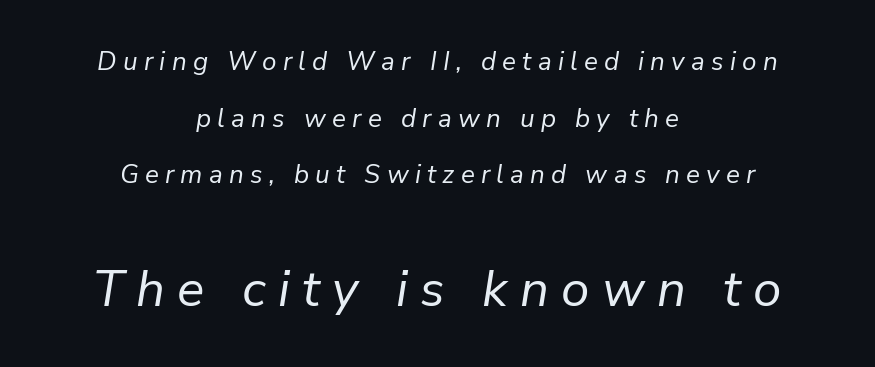
Q: Is the text bold? A: No.
Q: Is the text italic (slanted)? A: Yes, it leans right by about 9 degrees.
Q: Is the text underlined? A: No.
Q: How is the paragraph aligned? A: Centered.
Q: Is the spacing between letters normal or unusually wide? A: Unusually wide.
Q: Is the spacing between lines tight, normal or loose? A: Loose.
Q: Which block of text is set in a larger size, the first (top) or the second (bottom)? A: The second (bottom) one.
Q: Width (condensed, normal, or wide)? A: Normal.
Q: Stroke contrast? A: Low.
Q: x-height? A: Medium.
Q: Monospaced? A: No.
